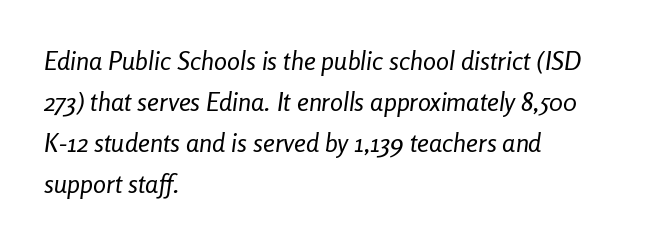
Short note: letters normally spaced. No word sits above an underline. Reading down the column, the eye jumps a familiar distance to each next line. Teacher's note: observe the even left margin — that is flush-left alignment. Stem width sits at or under what a default text font uses.
